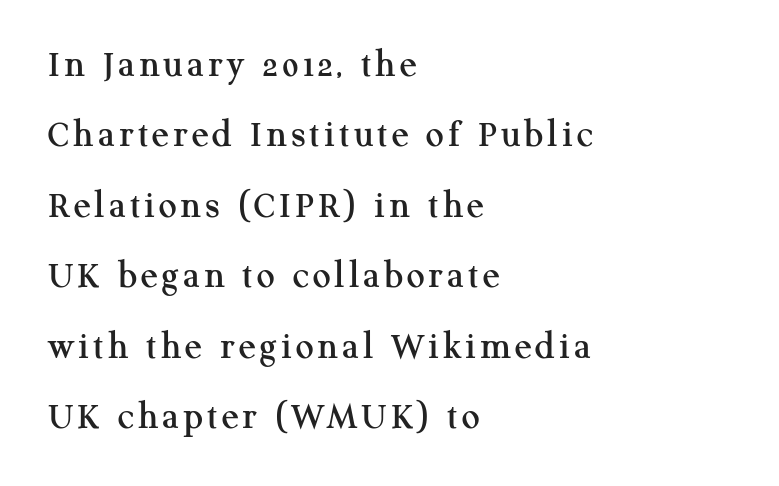
The image shows 40 px serif type, upright; set left-aligned, line spacing 1.76x, not underlined; medium stroke contrast and a medium x-height.
